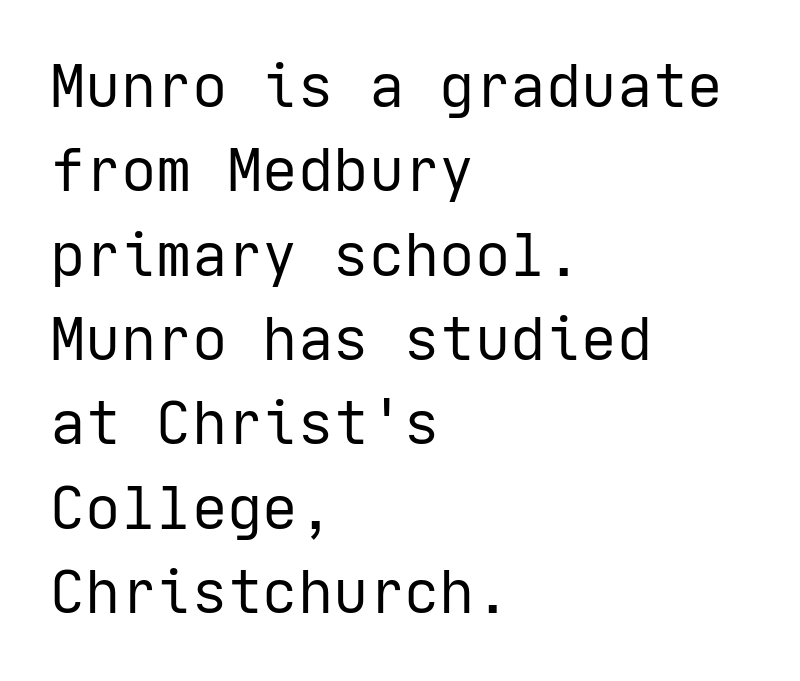
The image shows 59 px regular-weight sans-serif type, upright; set left-aligned, normal line spacing (1.43x), normal letter spacing, not underlined; low stroke contrast and a medium x-height.
